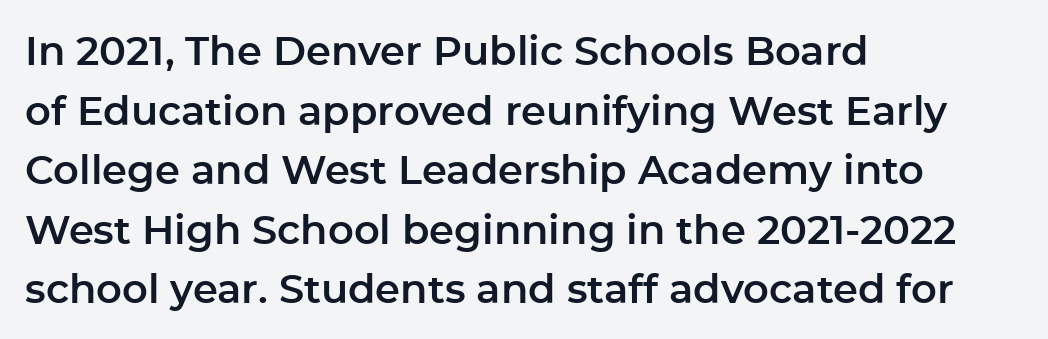
{"serif": "no", "italic": "no", "width": "normal", "stroke_contrast": "low", "x_height": "medium", "monospaced": "no", "underline": "no", "align": "left", "line_spacing": "normal", "line_spacing_ratio": 1.49, "letter_spacing": "normal", "letter_spacing_em": 0.0, "glyph_px": 40}
